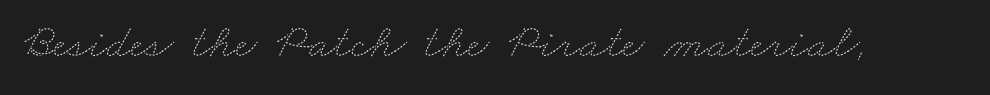
The image shows 48 px thin, wide type; set normal letter spacing, not underlined; medium stroke contrast and a small x-height.
